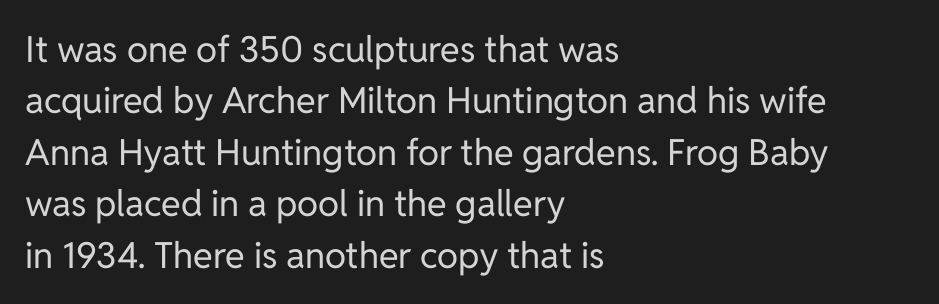
The image shows 36 px regular-weight sans-serif type, upright; set left-aligned, normal line spacing (1.43x), normal letter spacing, not underlined; low stroke contrast and a medium x-height.
